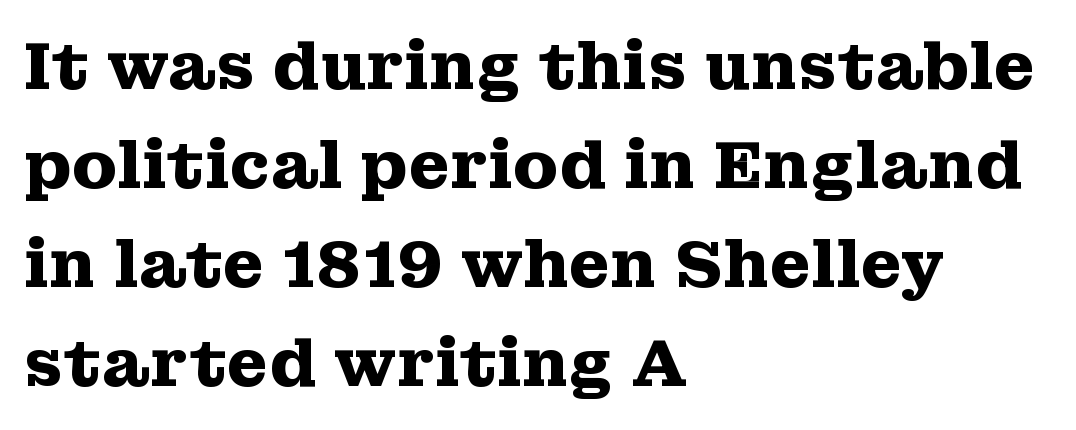
The image shows 66 px heavy, wide serif type, upright; set left-aligned, normal line spacing (1.5x), normal letter spacing, not underlined; medium stroke contrast and a medium x-height.
